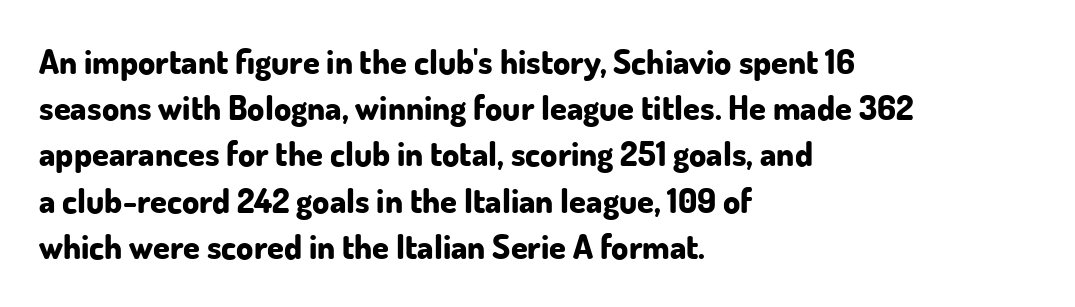
{"serif": "no", "italic": "no", "bold": "yes", "weight": "bold", "width": "normal", "stroke_contrast": "low", "x_height": "small", "monospaced": "no", "underline": "no", "align": "left", "line_spacing": "normal", "line_spacing_ratio": 1.36, "letter_spacing": "normal", "letter_spacing_em": 0.0, "glyph_px": 34}
